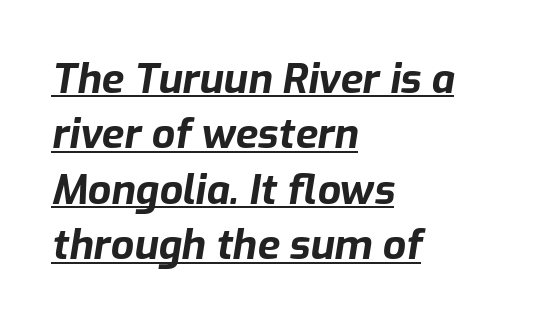
Italic? Definitely — the glyphs are oblique. Honestly, the row spacing looks completely unremarkable. These lines carry a lot of weight — the face is fully bold. Leftover space on each line is placed entirely after the last word.
